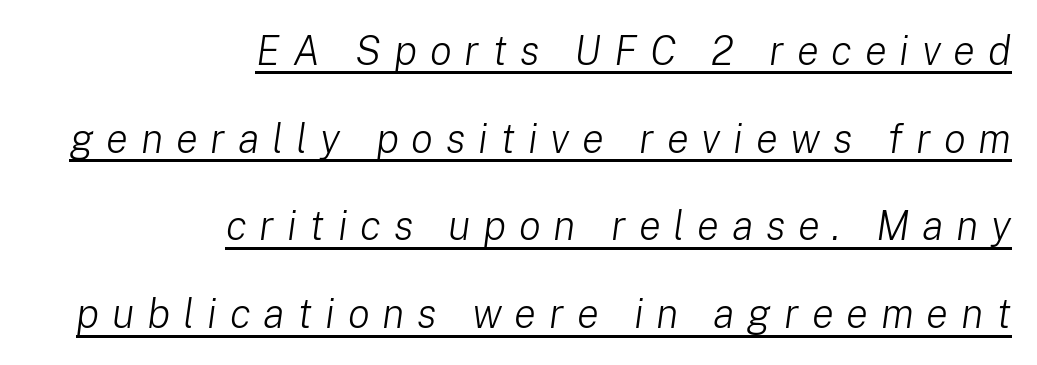
Q: Is the text bold? A: No.
Q: Is the text italic (slanted)? A: Yes, it leans right by about 8 degrees.
Q: Is the text underlined? A: Yes.
Q: How is the paragraph aligned? A: Right-aligned.
Q: Is the spacing between letters normal or unusually wide? A: Unusually wide.
Q: Is the spacing between lines tight, normal or loose? A: Loose.
Q: Width (condensed, normal, or wide)? A: Normal.
Q: Stroke contrast? A: Low.
Q: x-height? A: Medium.
Q: Monospaced? A: No.
